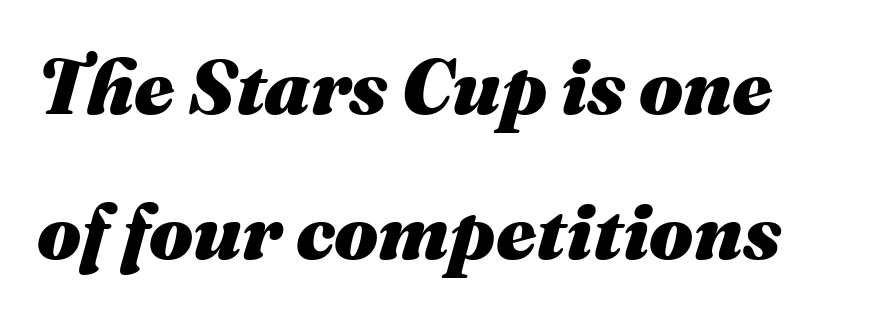
The image shows 78 px heavy type, italic (leaning right); set line spacing 1.86x, normal letter spacing, not underlined; medium stroke contrast and a medium x-height.
